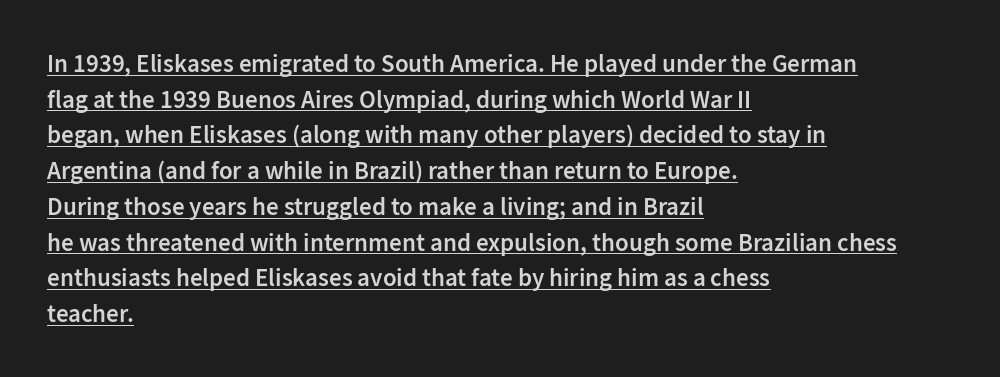
The image shows 25 px text type, upright; set left-aligned, normal line spacing (1.43x), normal letter spacing, underlined.
